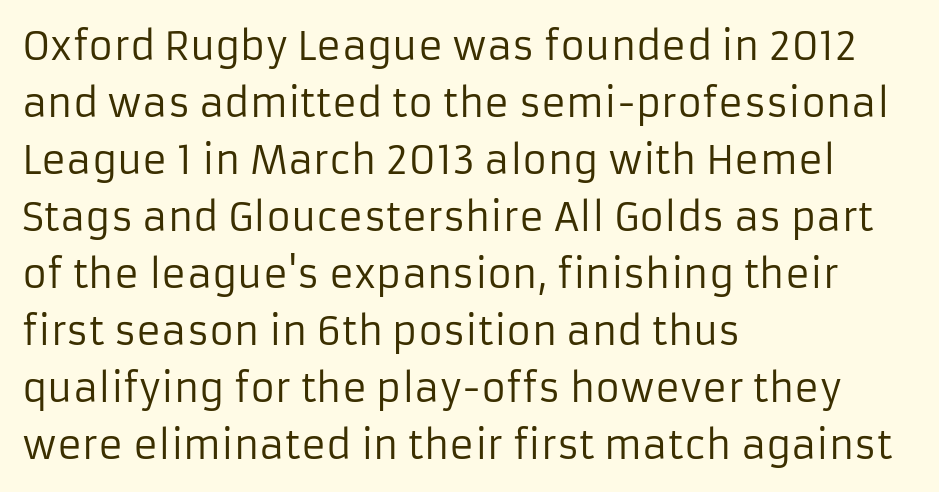
The image shows 38 px regular-weight sans-serif type, upright; set left-aligned, normal line spacing (1.5x), normal letter spacing, not underlined; low stroke contrast and a medium x-height.
